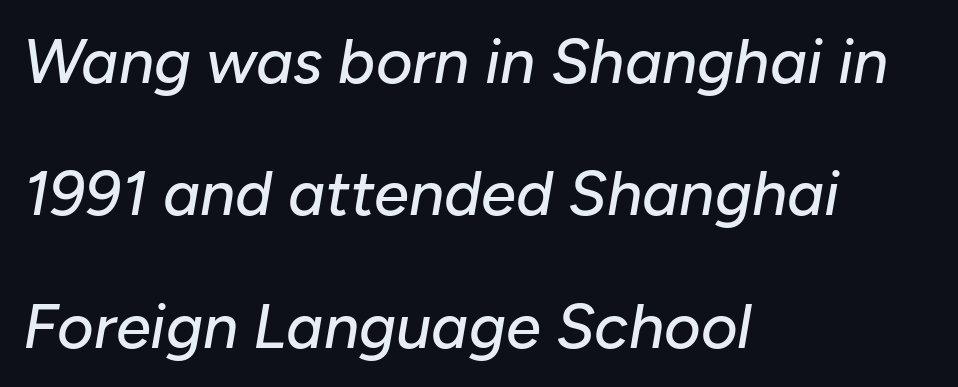
{"italic": "yes", "lean": "right", "slant_degrees": 10, "width": "normal", "stroke_contrast": "low", "x_height": "medium", "monospaced": "no", "underline": "no", "align": "left", "line_spacing": "loose", "line_spacing_ratio": 2.1, "letter_spacing": "normal", "letter_spacing_em": 0.0, "glyph_px": 63}
